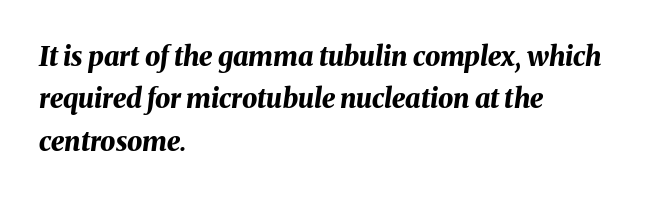
The rendering anchors every line to the left-hand side. A typesetter would call this leading conventional body-copy spacing. Default kerning and tracking; the words read as compact shapes. A bare baseline throughout the passage. Characters are canted at an angle relative to the baseline's perpendicular.
